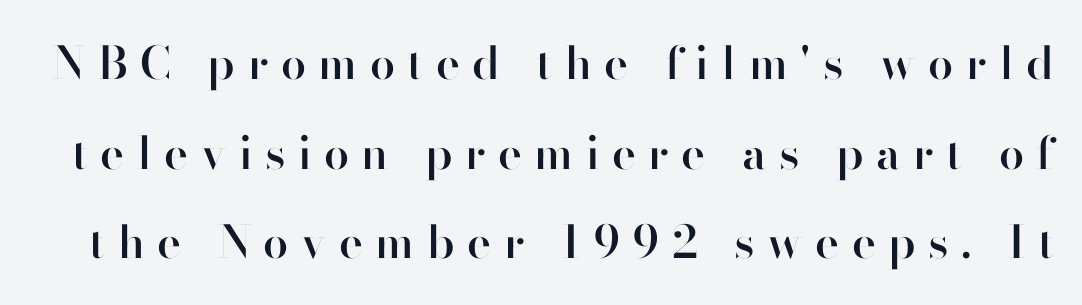
{"serif": "no", "italic": "no", "bold": "semi", "weight": "semibold", "width": "normal", "stroke_contrast": "high", "x_height": "small", "monospaced": "no", "underline": "no", "line_spacing": "loose", "line_spacing_ratio": 1.99, "letter_spacing": "wide", "letter_spacing_em": 0.28, "glyph_px": 45}
